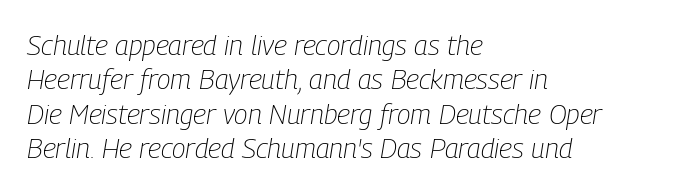
{"italic": "yes", "lean": "right", "slant_degrees": 9, "bold": "no", "weight": "light", "width": "condensed", "stroke_contrast": "low", "x_height": "medium", "monospaced": "no", "underline": "no", "align": "left", "line_spacing_ratio": 1.23, "letter_spacing": "normal", "letter_spacing_em": 0.0, "glyph_px": 28}
